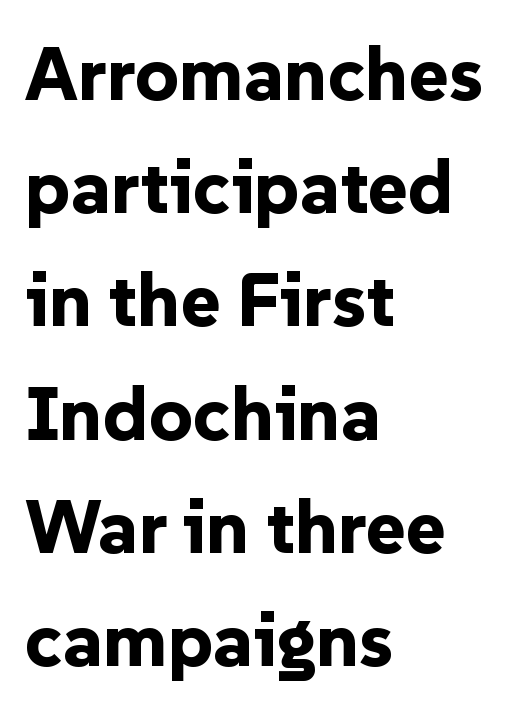
The image shows 76 px bold sans-serif type, upright; set left-aligned, normal line spacing (1.49x), normal letter spacing, not underlined; low stroke contrast and a medium x-height.
